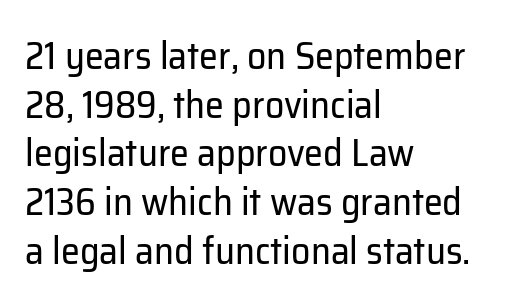
{"serif": "no", "italic": "no", "bold": "no", "weight": "regular", "width": "normal", "stroke_contrast": "low", "x_height": "medium", "monospaced": "no", "underline": "no", "align": "left", "line_spacing": "normal", "line_spacing_ratio": 1.28, "letter_spacing": "normal", "letter_spacing_em": 0.0, "glyph_px": 38}
